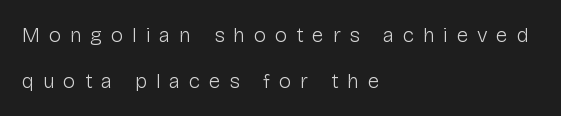
Descender tails drop into unmarked territory. The tracking reads as deliberately expanded to a designer's eye. Bold? No — there's no thickening of the strokes. Unlike italic type, these characters show no tilt at all. The rag falls on the right side of this text block. Loosely led — the rows are spread out.
